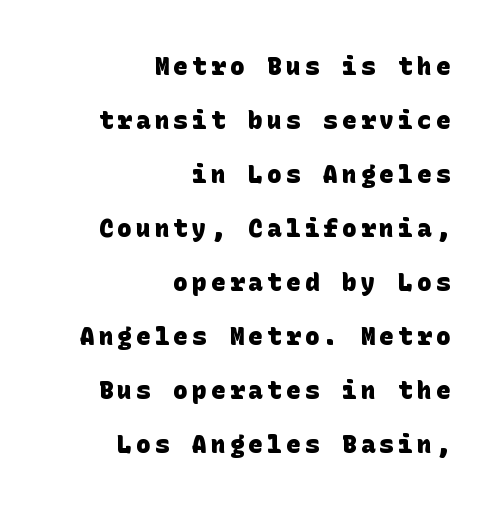
{"bold": "yes", "underline": "no", "align": "right", "line_spacing": "loose", "line_spacing_ratio": 2.25, "glyph_px": 24}
